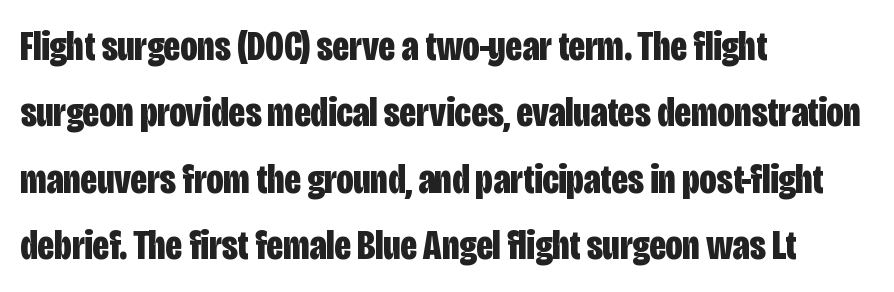
{"serif": "no", "italic": "no", "bold": "yes", "weight": "bold", "width": "condensed", "stroke_contrast": "low", "x_height": "large", "monospaced": "no", "underline": "no", "align": "left", "line_spacing": "normal", "line_spacing_ratio": 1.58, "letter_spacing": "normal", "letter_spacing_em": 0.0, "glyph_px": 42}
